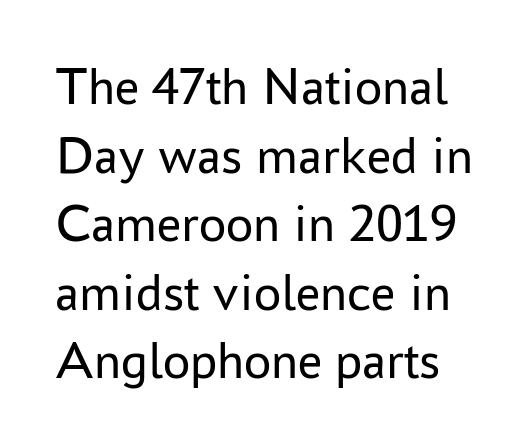
{"serif": "no", "italic": "no", "bold": "no", "weight": "regular", "width": "normal", "stroke_contrast": "low", "x_height": "medium", "monospaced": "no", "underline": "no", "line_spacing": "normal", "line_spacing_ratio": 1.27, "letter_spacing": "normal", "letter_spacing_em": 0.0, "glyph_px": 54}
